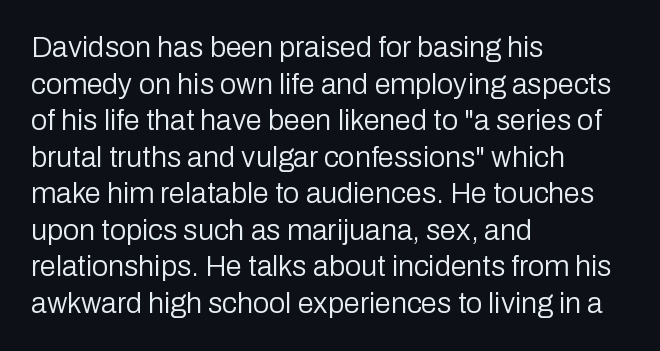
{"serif": "no", "italic": "no", "bold": "no", "weight": "regular", "width": "normal", "stroke_contrast": "low", "x_height": "medium", "monospaced": "no", "underline": "no", "align": "left", "line_spacing": "normal", "line_spacing_ratio": 1.26, "letter_spacing": "normal", "letter_spacing_em": 0.0, "glyph_px": 29}
